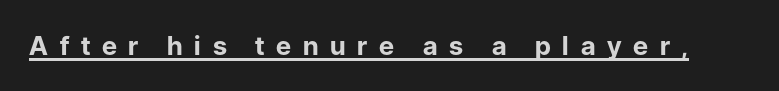
The image shows 26 px bold type, upright; set unusually wide letter spacing (+0.45 em), underlined.
